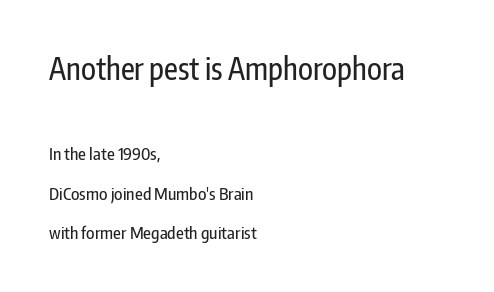
Note: no serifs on the glyphs. The specimen reads as upright at a glance. This rendering uses left alignment, leaving the right contour irregular. Letters rest on an invisible, unmarked baseline. Standard letterfit; no display-style spreading of the glyphs. Block one is the big one; block two sits smaller underneath.
